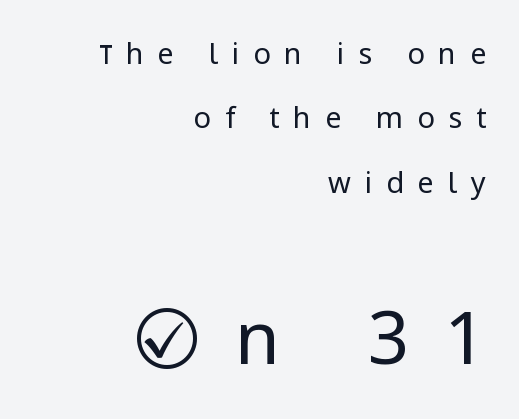
{"serif": "no", "italic": "no", "bold": "no", "weight": "regular", "width": "normal", "stroke_contrast": "low", "x_height": "medium", "monospaced": "no", "underline": "no", "align": "right", "line_spacing": "loose", "line_spacing_ratio": 2.22, "letter_spacing": "wide", "letter_spacing_em": 0.47, "larger_block": "second", "size_ratio": 2.52, "glyph_px": 73}
